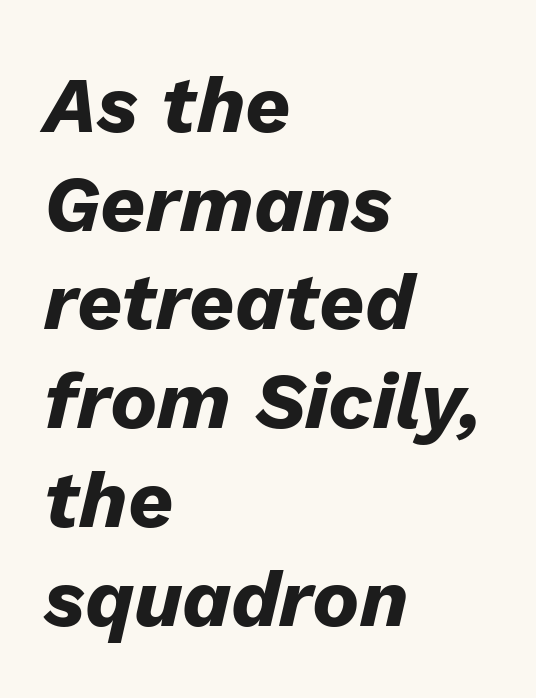
In terms of posture, this sample is oblique. These lines stack with their left ends in a neat column. The gaps between neighbouring characters are ordinary and unremarkable. Each glyph is drawn with heavy, bold strokes. These lines sit exactly where default settings would place them.
